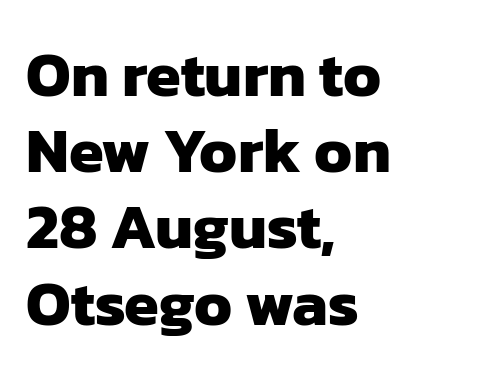
Honestly, the letter spacing is just normal — you wouldn't notice it. Spacing verdict: proportional, widths tailored to each character. Alignment: flush left. Descender tails drop into unmarked territory. The text was rendered using a sans face with plain stroke endings.
